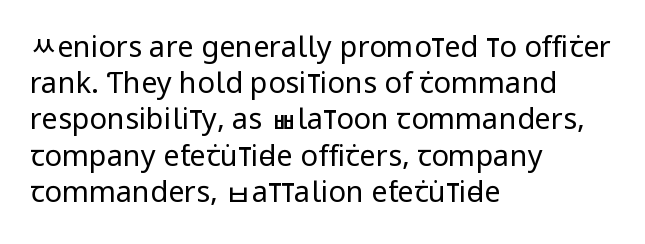
{"serif": "no", "italic": "no", "bold": "no", "weight": "regular", "width": "condensed", "stroke_contrast": "low", "x_height": "large", "monospaced": "no", "underline": "no", "align": "left", "line_spacing": "normal", "line_spacing_ratio": 1.25, "letter_spacing": "normal", "letter_spacing_em": 0.0, "glyph_px": 29}
